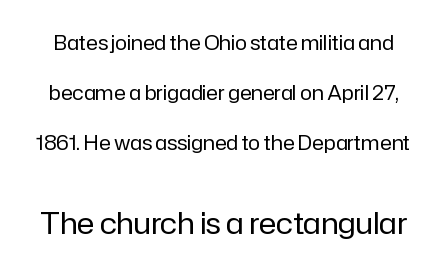
Summary of vertical rhythm: relaxed, with wide interline spacing. Is the letter spacing exaggerated? No — it looks like the ordinary default. Clear beneath every line of the passage. Examine the stroke ends and you'll find no serifs. Note: smaller setting up top, larger setting below. Ordinary non-slanted type is in use.
